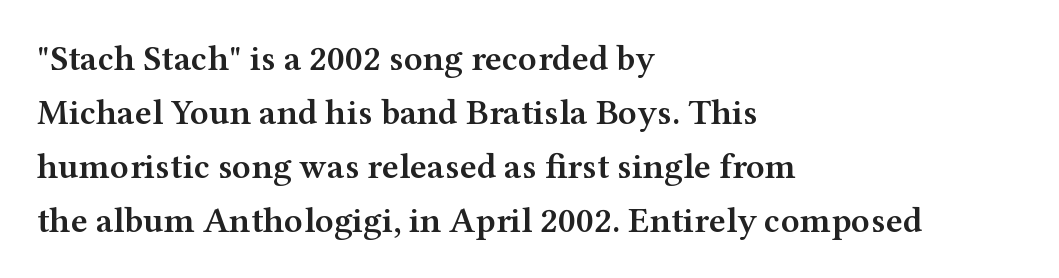
Stems and bowls a touch heavier than normal — semibold. The type sits square on the baseline with zero lean. This sample has the flowing, uneven cadence of proportional lettering. The letterforms sit shoulder to shoulder at normal distance. Horizontally, the lines are justified to the leading edge only.
